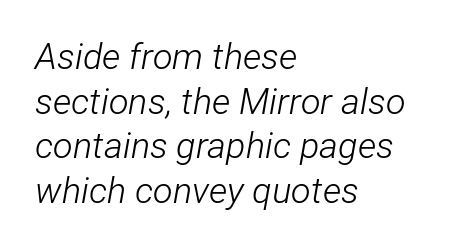
The image shows 36 px light, condensed type, italic (leaning right); set left-aligned, line spacing 1.24x, normal letter spacing, not underlined; low stroke contrast and a medium x-height.
